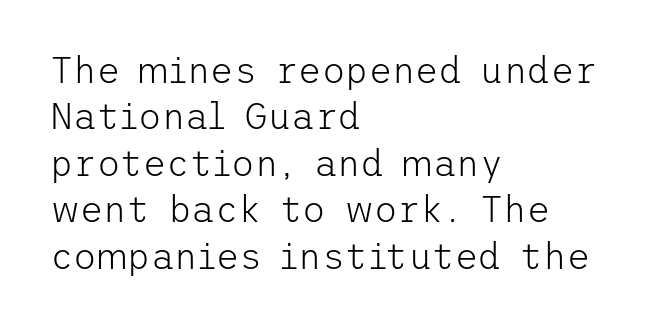
The image shows 36 px light sans-serif type, upright; set left-aligned, normal line spacing (1.29x), normal letter spacing, not underlined; low stroke contrast and a medium x-height.
